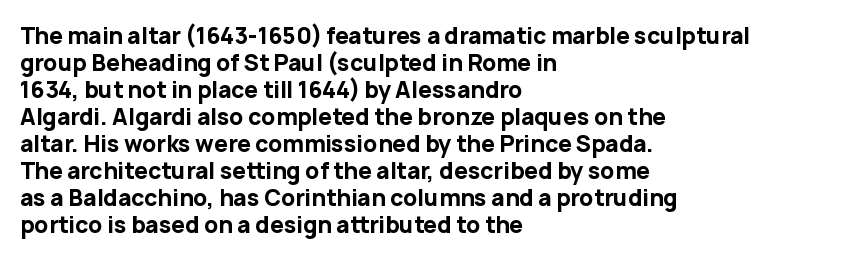
Q: Is the text bold? A: Yes.
Q: Is the text italic (slanted)? A: No, it is upright.
Q: Is the text underlined? A: No.
Q: How is the paragraph aligned? A: Left-aligned.
Q: Is the spacing between letters normal or unusually wide? A: Normal.
